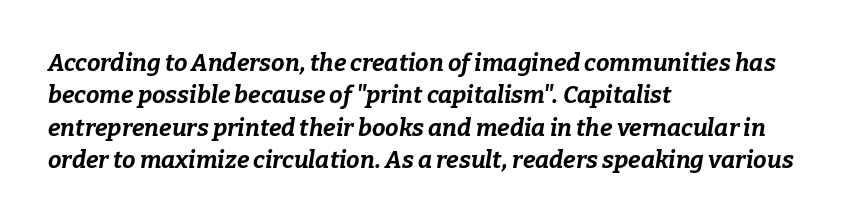
The image shows 24 px bold type, italic (leaning right); set left-aligned, normal line spacing (1.35x), normal letter spacing, not underlined.
